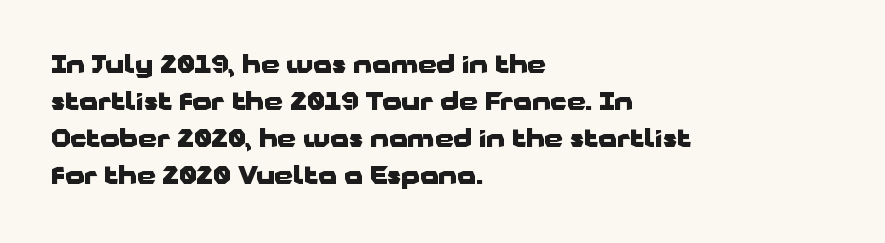
The image shows 24 px bold type, upright; set left-aligned, normal line spacing (1.54x), normal letter spacing, not underlined.
